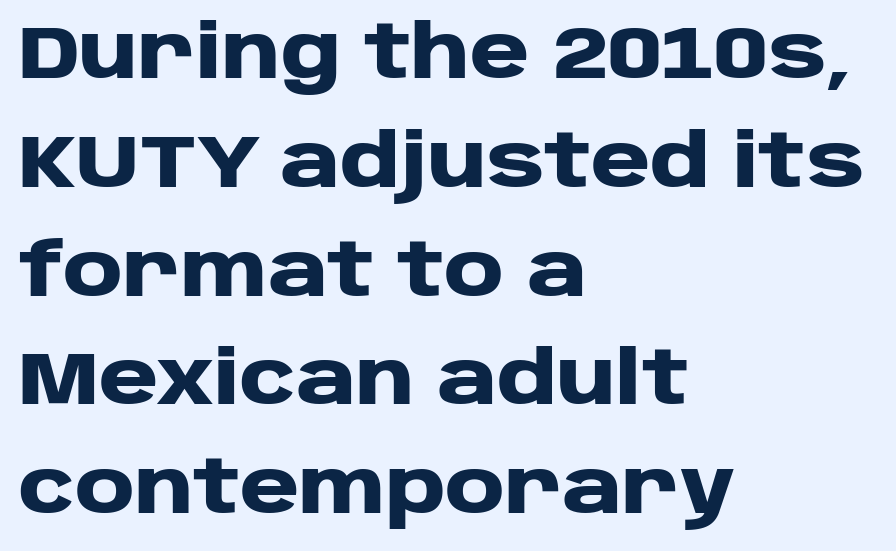
{"serif": "no", "italic": "no", "bold": "yes", "weight": "heavy", "width": "wide", "stroke_contrast": "low", "x_height": "large", "monospaced": "no", "underline": "no", "align": "left", "line_spacing": "normal", "line_spacing_ratio": 1.49, "letter_spacing": "normal", "letter_spacing_em": 0.0, "glyph_px": 73}
